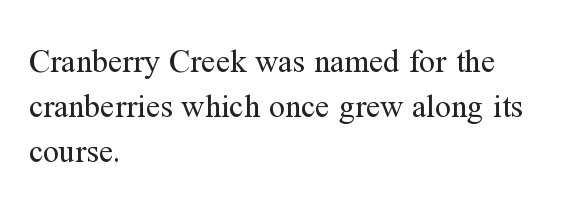
The typesetter chose a ragged-right arrangement here. Evenly set lines give the paragraph a standard silhouette. The type sits square on the baseline with zero lean. Characters follow at the spacing the type designer built in. The rendering uses natural spacing where letterforms have individual widths.
